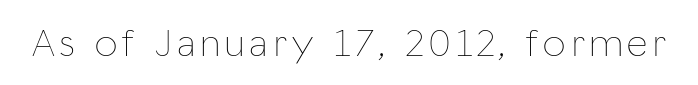
{"italic": "no", "bold": "no", "weight": "thin", "width": "condensed", "stroke_contrast": "low", "x_height": "medium", "monospaced": "no", "underline": "no", "glyph_px": 40}
